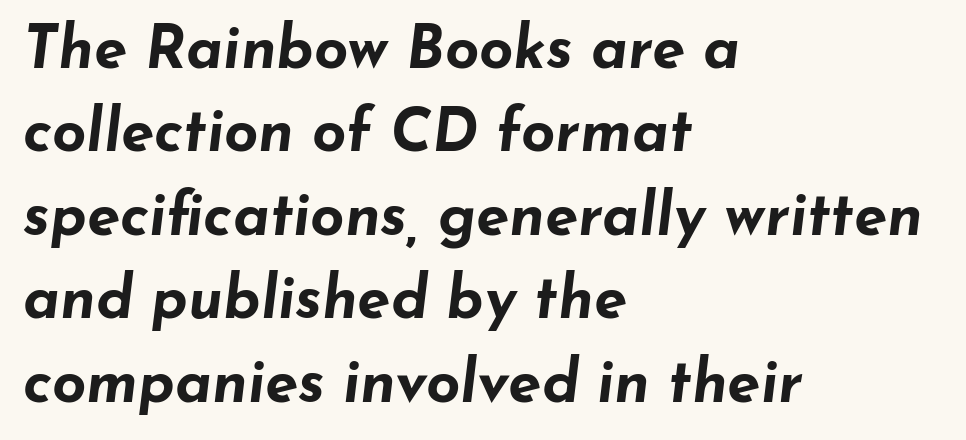
{"italic": "yes", "lean": "right", "slant_degrees": 7, "bold": "yes", "weight": "bold", "width": "wide", "stroke_contrast": "low", "x_height": "small", "monospaced": "no", "underline": "no", "align": "left", "line_spacing": "normal", "line_spacing_ratio": 1.39, "letter_spacing": "normal", "letter_spacing_em": 0.0, "glyph_px": 60}
